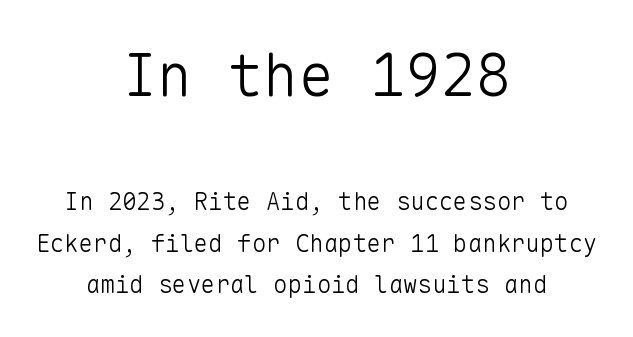
The image shows 59 px light sans-serif type, upright, monospaced; set centered, line spacing 1.74x, normal letter spacing, not underlined; the first (top) block is 2.46x larger; low stroke contrast and a medium x-height.
